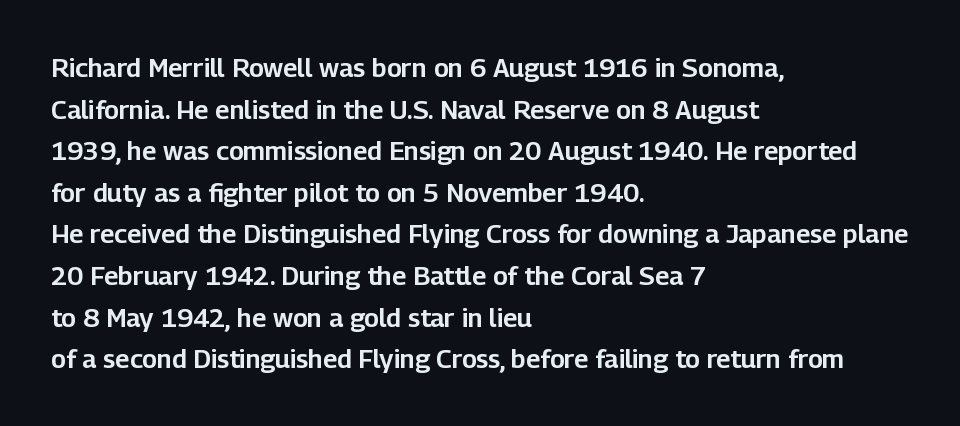
The glyphs are unaccompanied by any horizontal stroke below them. Nope, not italic — everything's standing straight. This sample keeps an unexceptional amount of space between lines. The lines are quadded left. Characters follow at the spacing the type designer built in.
